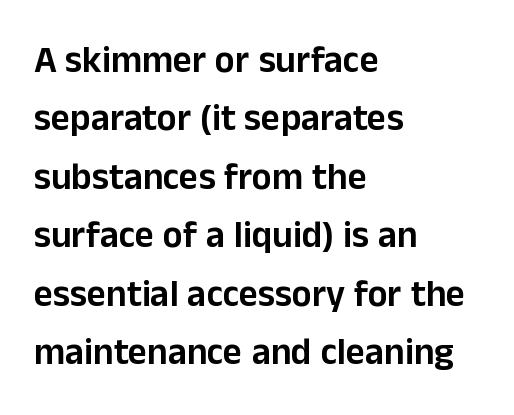
Q: Is the text italic (slanted)? A: No, it is upright.
Q: Is the typeface a serif or a sans-serif typeface? A: Sans-serif.
Q: Is the text underlined? A: No.
Q: How is the paragraph aligned? A: Left-aligned.
Q: Is the spacing between letters normal or unusually wide? A: Normal.
Q: Is the spacing between lines tight, normal or loose? A: Normal.
Q: Width (condensed, normal, or wide)? A: Normal.
Q: Stroke contrast? A: Low.
Q: x-height? A: Medium.
Q: Monospaced? A: No.
